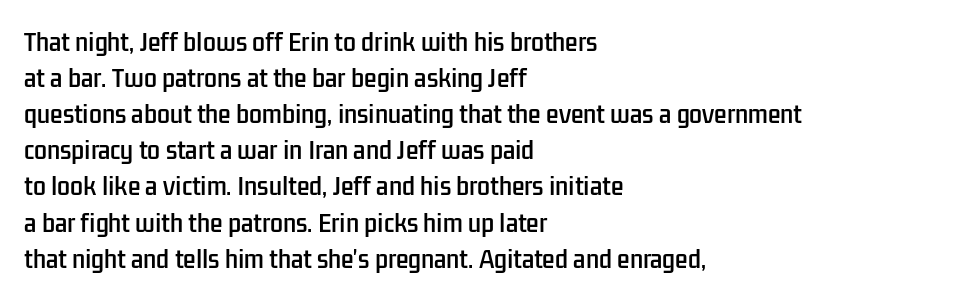
The image shows 23 px text type, upright; set left-aligned, normal line spacing (1.57x), normal letter spacing, not underlined.
